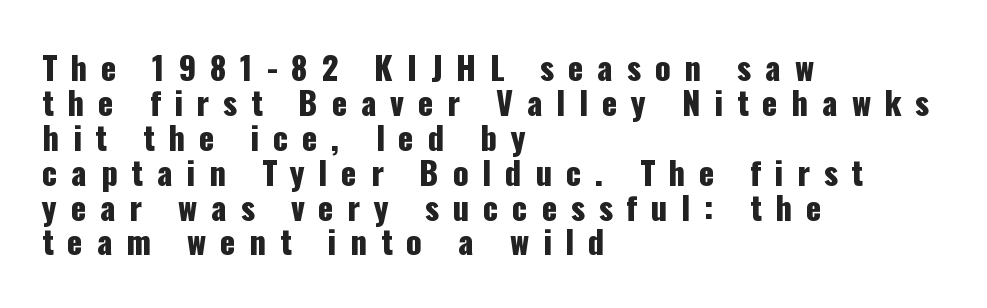
The image shows 32 px condensed sans-serif type, upright; set left-aligned, tight line spacing (1.09x), unusually wide letter spacing (+0.43 em), not underlined; low stroke contrast and a medium x-height.
